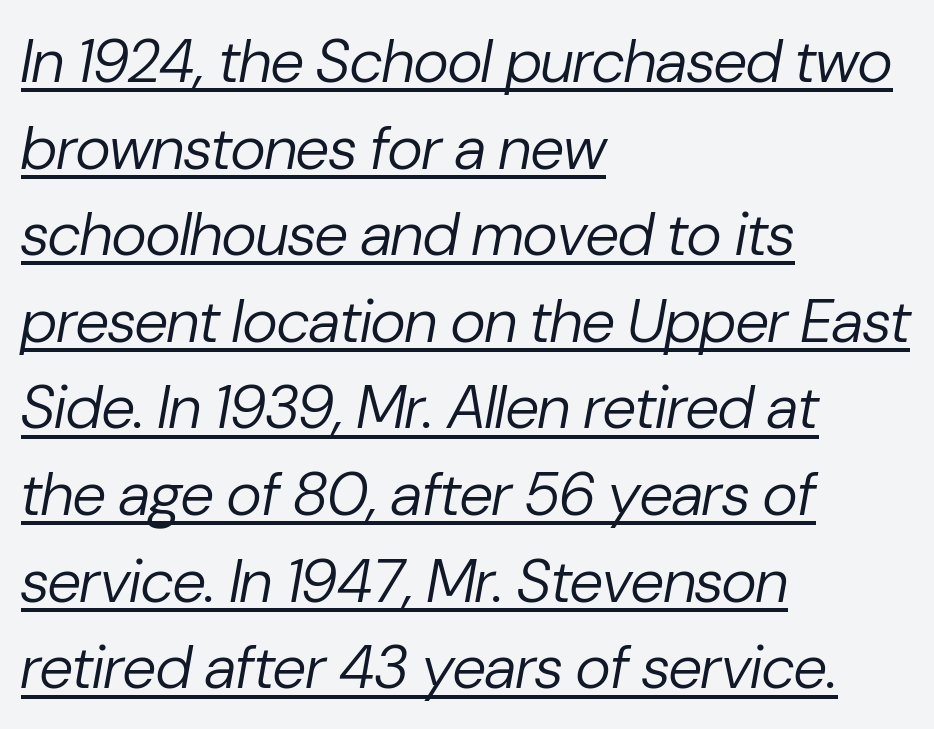
{"italic": "yes", "lean": "right", "slant_degrees": 10, "bold": "no", "weight": "regular", "width": "normal", "stroke_contrast": "low", "x_height": "medium", "monospaced": "no", "underline": "yes", "align": "left", "line_spacing": "normal", "line_spacing_ratio": 1.42, "letter_spacing": "normal", "letter_spacing_em": 0.0, "glyph_px": 61}
